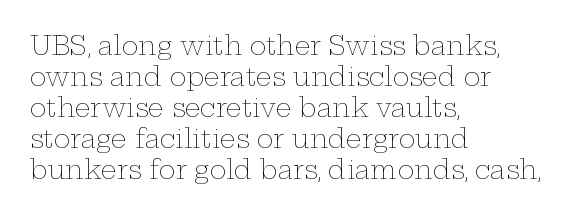
A light-to-regular cut is what we see here. Clear beneath every line of the passage. Vertical strokes here are truly vertical. The passage shown has conventional tracking throughout. Leftover space on each line is placed entirely after the last word.
